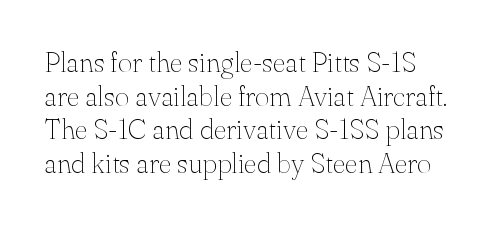
Q: Is the text bold? A: No.
Q: Is the text italic (slanted)? A: No, it is upright.
Q: Is the typeface a serif or a sans-serif typeface? A: Serif.
Q: Is the text underlined? A: No.
Q: Is the spacing between letters normal or unusually wide? A: Normal.
Q: Width (condensed, normal, or wide)? A: Normal.
Q: Stroke contrast? A: Medium.
Q: x-height? A: Small.
Q: Monospaced? A: No.
